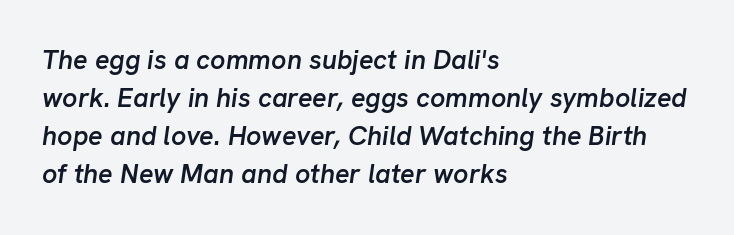
The image shows 27 px text type, italic (leaning right); set left-aligned, normal line spacing (1.41x), normal letter spacing, not underlined.
